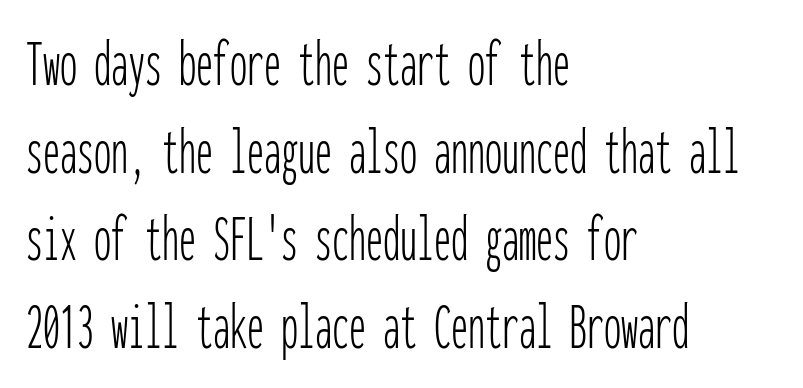
Q: Is the text bold? A: No.
Q: Is the text italic (slanted)? A: No, it is upright.
Q: Is the typeface a serif or a sans-serif typeface? A: Sans-serif.
Q: Is the text underlined? A: No.
Q: How is the paragraph aligned? A: Left-aligned.
Q: Is the spacing between letters normal or unusually wide? A: Normal.
Q: Is the spacing between lines tight, normal or loose? A: Normal.
Q: Width (condensed, normal, or wide)? A: Condensed.
Q: Stroke contrast? A: Low.
Q: x-height? A: Medium.
Q: Monospaced? A: Yes.
